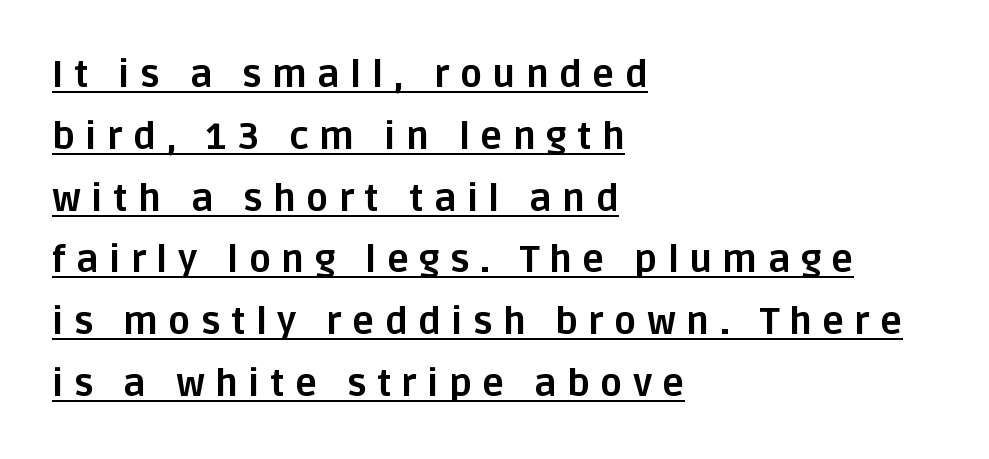
Quick note: underline on. The passage shown is typed in a proportional face where columns would drift. Is the type bold? Yes — the strokes are clearly thick and heavy. Compared with a centered layout, this one pins lines to the left instead.
